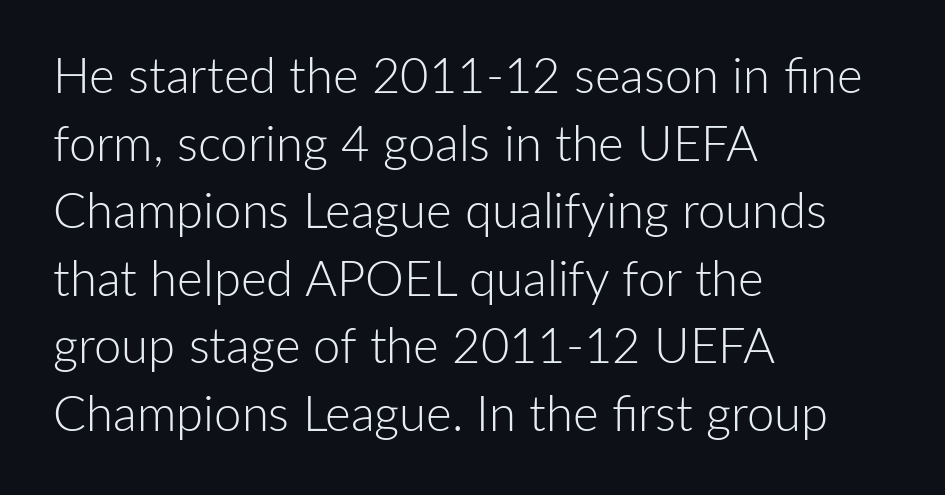
Q: Is the text bold? A: No.
Q: Is the text italic (slanted)? A: No, it is upright.
Q: Is the typeface a serif or a sans-serif typeface? A: Sans-serif.
Q: Is the text underlined? A: No.
Q: How is the paragraph aligned? A: Left-aligned.
Q: Is the spacing between letters normal or unusually wide? A: Normal.
Q: Is the spacing between lines tight, normal or loose? A: Normal.
Q: Width (condensed, normal, or wide)? A: Normal.
Q: Stroke contrast? A: Low.
Q: x-height? A: Medium.
Q: Monospaced? A: No.
